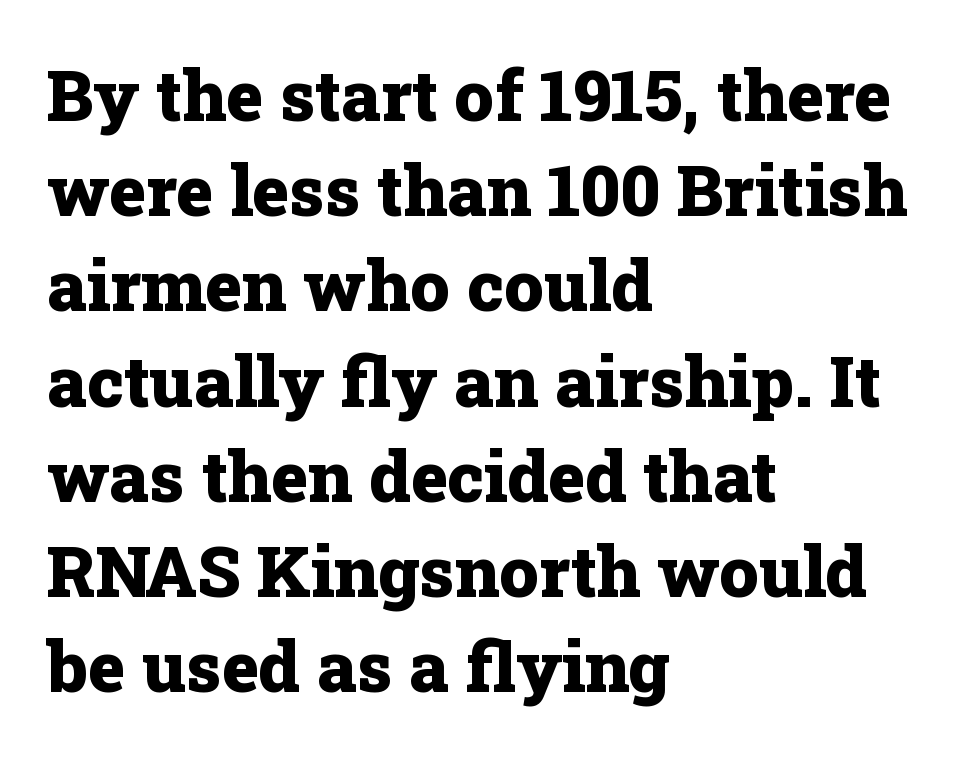
These lines are rendered in a variable-pitch font. This sample uses plain, unmodified letter spacing. The specimen omits any rule beneath the text block's lines. Its strokes are broad and dark, the hallmark of bold type. This is roman type, the default non-slanted kind.
